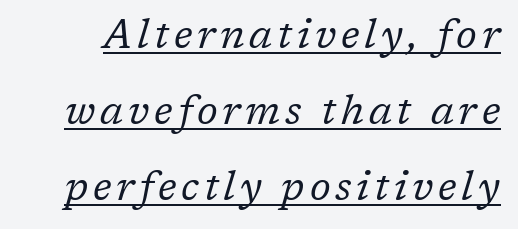
The passage shown is underscored from start to finish. Varying glyph widths throughout — classic text-font behaviour. Honestly, the rows look like they've been pulled way apart. What kind of face is this? One with serifs. No chunkiness to these letters — they're not bold. The specimen reads as italic at a glance.
